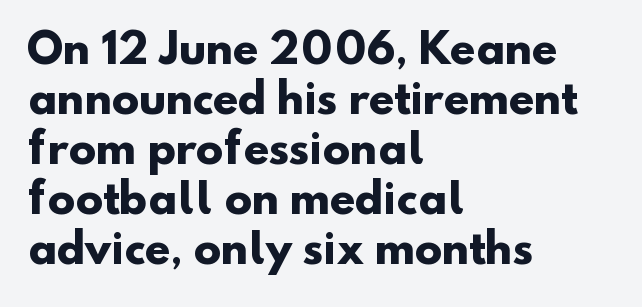
Q: Is the text bold? A: Yes.
Q: Is the typeface a serif or a sans-serif typeface? A: Sans-serif.
Q: Is the text underlined? A: No.
Q: How is the paragraph aligned? A: Left-aligned.
Q: Is the spacing between letters normal or unusually wide? A: Normal.
Q: Width (condensed, normal, or wide)? A: Normal.
Q: Stroke contrast? A: Low.
Q: x-height? A: Small.
Q: Monospaced? A: No.
